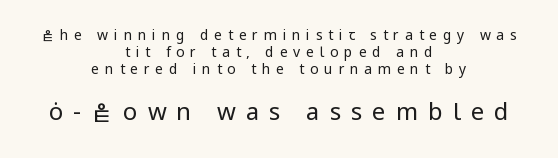
{"italic": "no", "bold": "no", "underline": "no", "align": "center", "line_spacing_ratio": 1.22, "letter_spacing": "wide", "letter_spacing_em": 0.41, "larger_block": "second", "size_ratio": 1.71, "glyph_px": 24}
